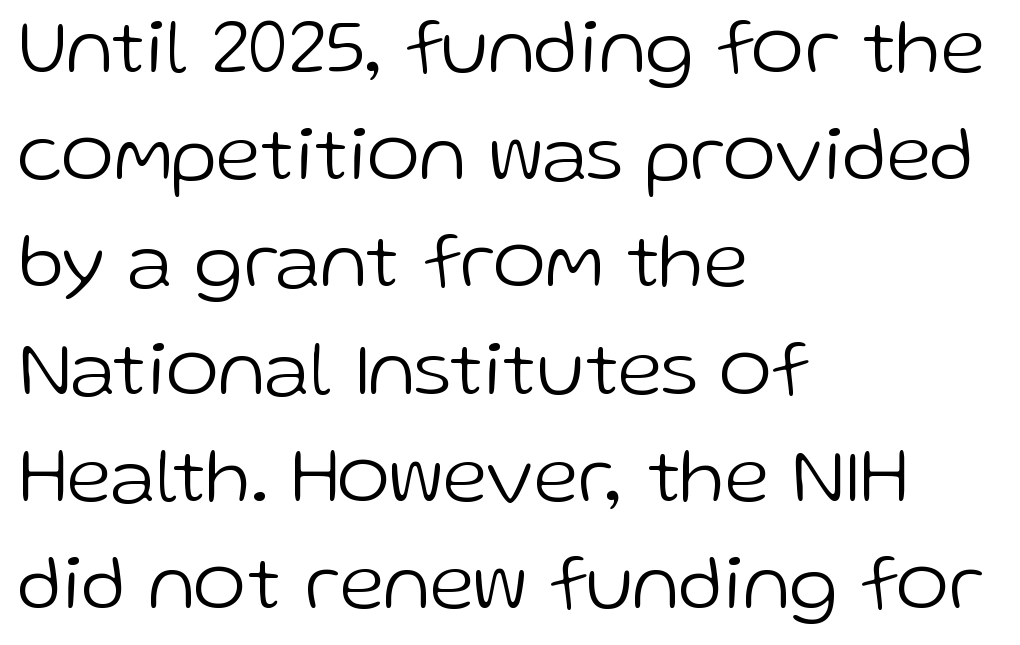
The image shows 80 px light sans-serif type, upright; set left-aligned, normal line spacing (1.34x), normal letter spacing, not underlined; low stroke contrast and a medium x-height.
